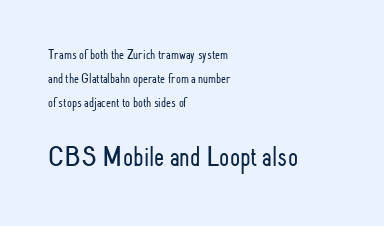
The image shows 29 px light, condensed sans-serif type, upright; set left-aligned, line spacing 1.72x, normal letter spacing, not underlined; the second (bottom) block is 2.07x larger; low stroke contrast and a small x-height.
